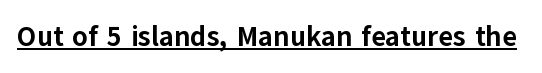
The image shows 28 px bold sans-serif type, upright; set normal letter spacing, underlined; low stroke contrast and a medium x-height.
